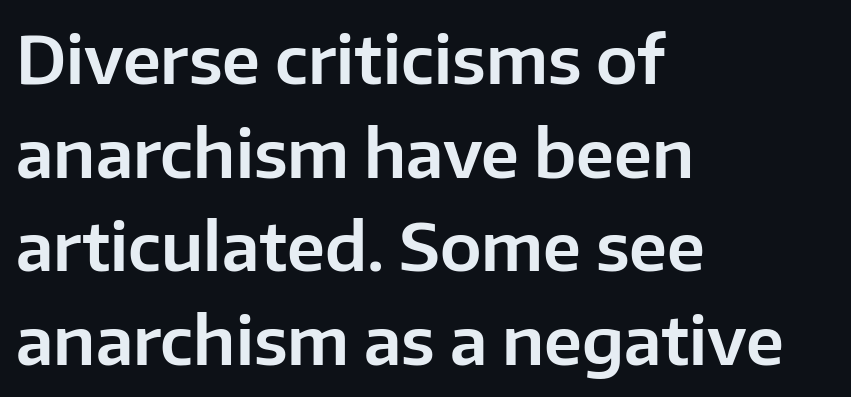
{"serif": "no", "italic": "no", "width": "normal", "stroke_contrast": "low", "x_height": "medium", "monospaced": "no", "underline": "no", "align": "left", "line_spacing": "normal", "line_spacing_ratio": 1.42, "letter_spacing": "normal", "letter_spacing_em": 0.0, "glyph_px": 66}
